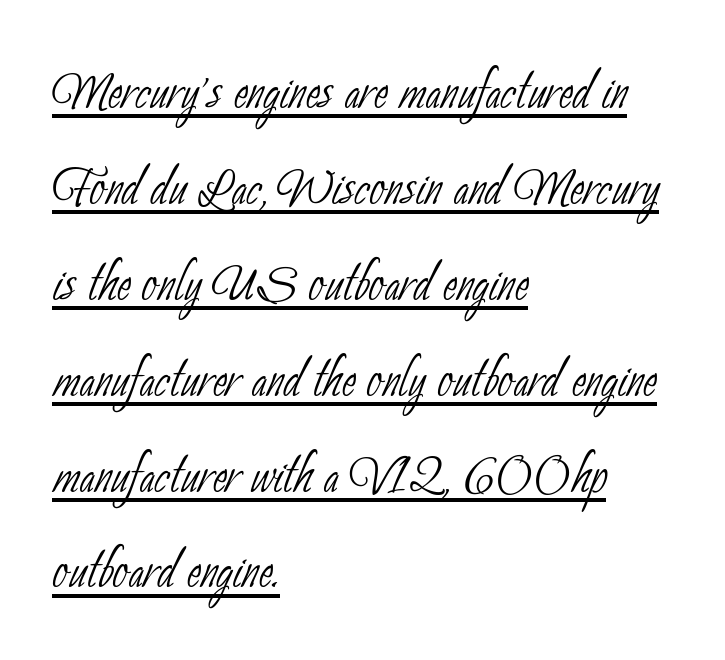
Q: Is the text bold? A: No.
Q: Is the typeface a serif or a sans-serif typeface? A: Sans-serif.
Q: Is the text underlined? A: Yes.
Q: How is the paragraph aligned? A: Left-aligned.
Q: Is the spacing between letters normal or unusually wide? A: Normal.
Q: Is the spacing between lines tight, normal or loose? A: Normal.
Q: Width (condensed, normal, or wide)? A: Condensed.
Q: Stroke contrast? A: Low.
Q: x-height? A: Small.
Q: Monospaced? A: No.
